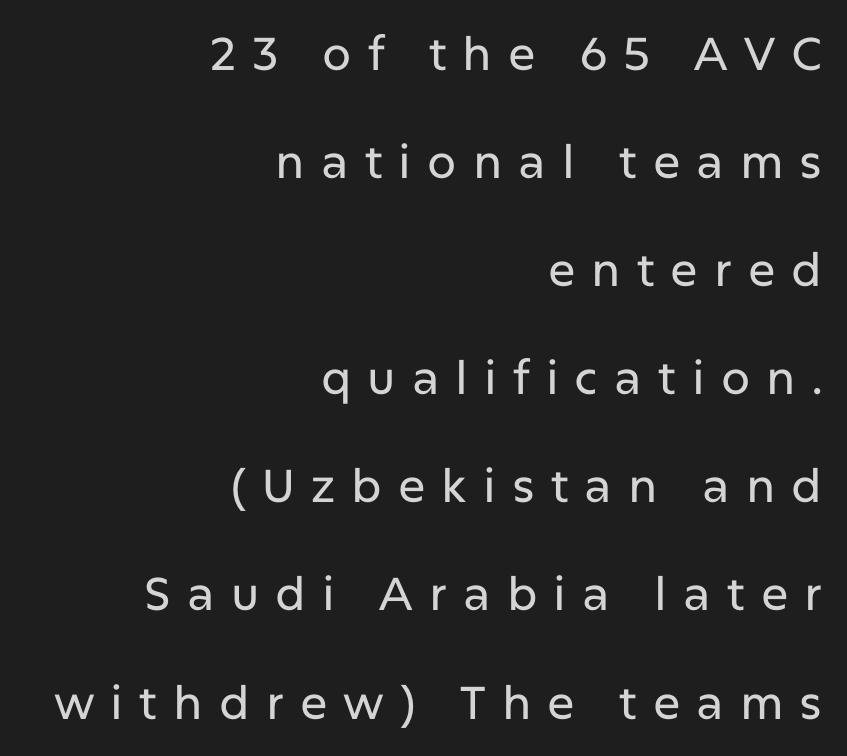
Q: Is the text italic (slanted)? A: No, it is upright.
Q: Is the typeface a serif or a sans-serif typeface? A: Sans-serif.
Q: Is the text underlined? A: No.
Q: How is the paragraph aligned? A: Right-aligned.
Q: Is the spacing between letters normal or unusually wide? A: Unusually wide.
Q: Is the spacing between lines tight, normal or loose? A: Loose.
Q: Width (condensed, normal, or wide)? A: Normal.
Q: Stroke contrast? A: Low.
Q: x-height? A: Medium.
Q: Monospaced? A: No.
